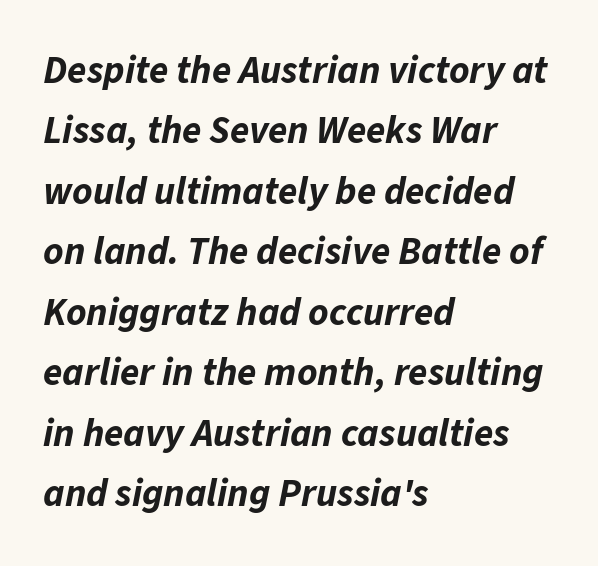
{"italic": "yes", "lean": "right", "slant_degrees": 11, "bold": "yes", "weight": "bold", "width": "normal", "stroke_contrast": "low", "x_height": "medium", "monospaced": "no", "underline": "no", "align": "left", "line_spacing": "normal", "line_spacing_ratio": 1.55, "letter_spacing": "normal", "letter_spacing_em": 0.0, "glyph_px": 39}
